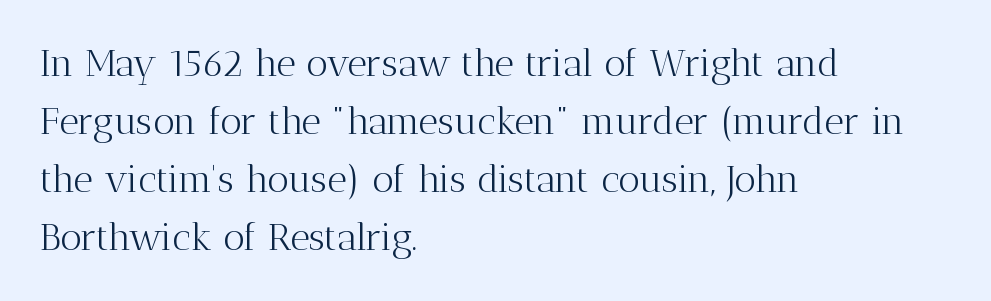
{"serif": "yes", "italic": "no", "bold": "no", "weight": "light", "width": "normal", "stroke_contrast": "medium", "x_height": "medium", "monospaced": "no", "underline": "no", "align": "left", "line_spacing": "normal", "line_spacing_ratio": 1.53, "letter_spacing": "normal", "letter_spacing_em": 0.0, "glyph_px": 38}
